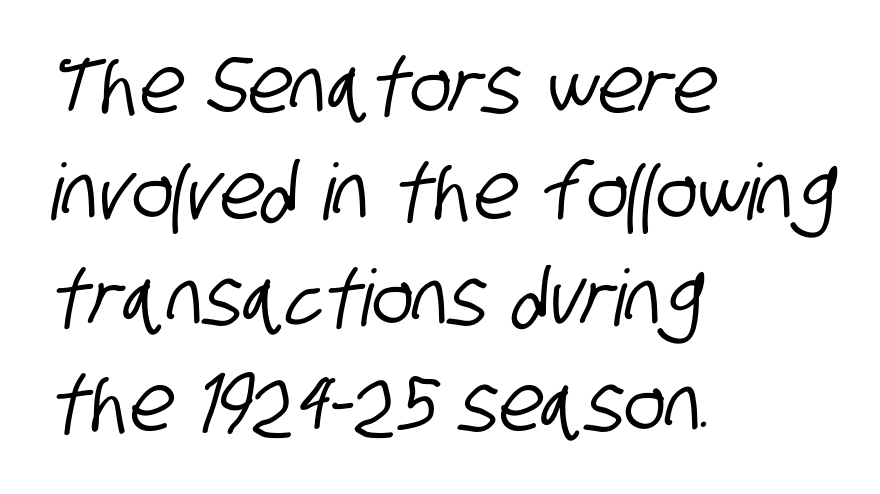
A typesetter would call this proportional, since set widths differ per character. This block has exactly the height ordinary leading produces. Between one letter and the next there's only the usual sliver of space. This rendering features lettering with no underline.
